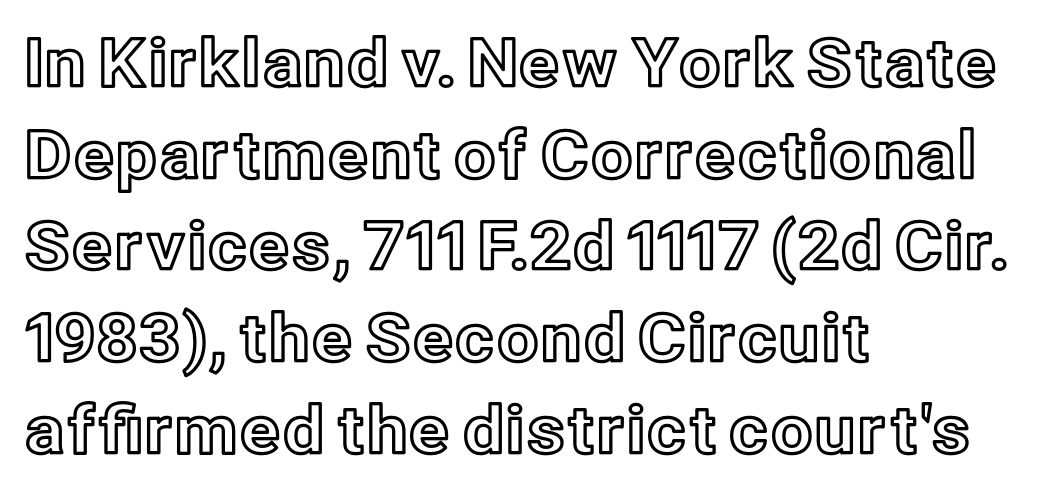
Q: Is the text italic (slanted)? A: No, it is upright.
Q: Is the text underlined? A: No.
Q: How is the paragraph aligned? A: Left-aligned.
Q: Is the spacing between letters normal or unusually wide? A: Normal.
Q: Is the spacing between lines tight, normal or loose? A: Normal.
Q: Width (condensed, normal, or wide)? A: Normal.
Q: x-height? A: Medium.
Q: Monospaced? A: No.
